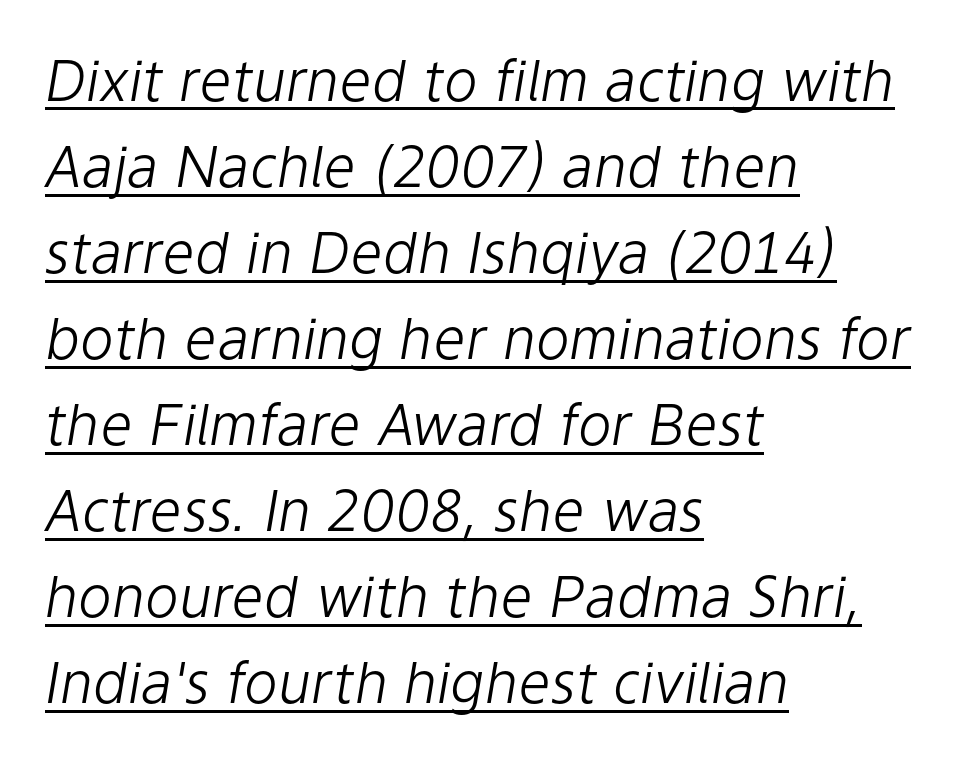
{"italic": "yes", "lean": "right", "slant_degrees": 9, "bold": "no", "weight": "light", "width": "normal", "stroke_contrast": "low", "x_height": "medium", "monospaced": "no", "underline": "yes", "align": "left", "line_spacing": "normal", "line_spacing_ratio": 1.51, "letter_spacing": "normal", "letter_spacing_em": 0.0, "glyph_px": 57}
